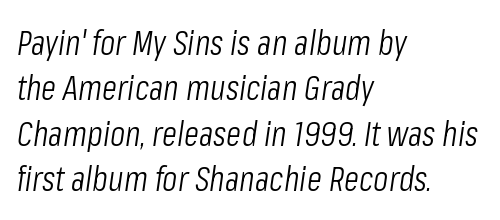
{"italic": "yes", "lean": "right", "slant_degrees": 8, "bold": "no", "weight": "light", "width": "condensed", "stroke_contrast": "low", "x_height": "medium", "monospaced": "no", "underline": "no", "align": "left", "line_spacing": "normal", "line_spacing_ratio": 1.3, "letter_spacing": "normal", "letter_spacing_em": 0.0, "glyph_px": 35}
